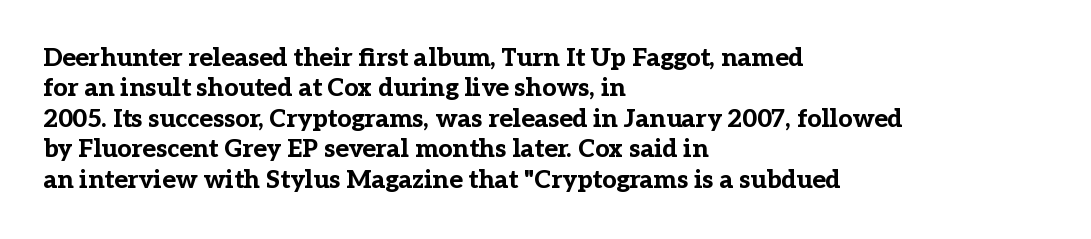
{"italic": "no", "bold": "yes", "underline": "no", "align": "left", "line_spacing_ratio": 1.22, "letter_spacing": "normal", "letter_spacing_em": 0.0, "glyph_px": 25}
